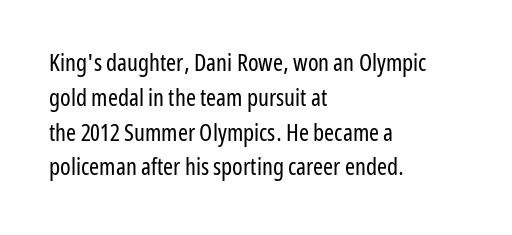
{"italic": "no", "bold": "no", "underline": "no", "align": "left", "line_spacing": "normal", "line_spacing_ratio": 1.45, "letter_spacing": "normal", "letter_spacing_em": 0.0, "glyph_px": 24}
